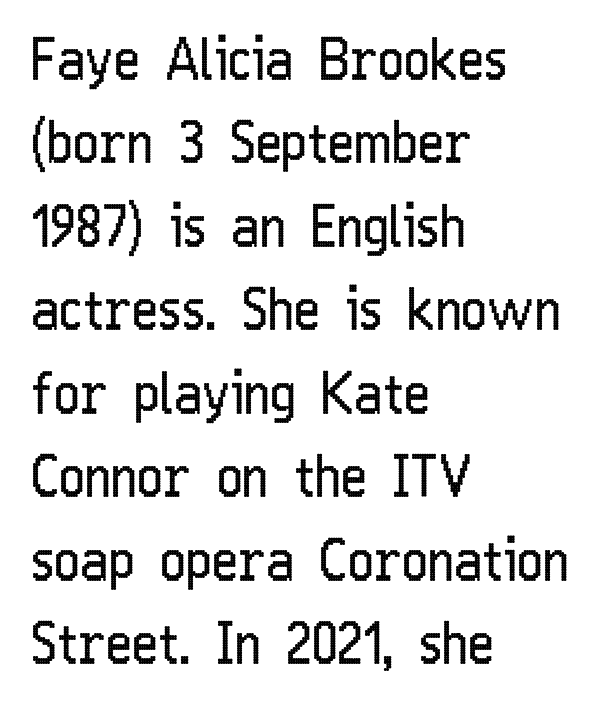
Q: Is the text bold? A: No.
Q: Is the text italic (slanted)? A: No, it is upright.
Q: Is the typeface a serif or a sans-serif typeface? A: Sans-serif.
Q: Is the text underlined? A: No.
Q: How is the paragraph aligned? A: Left-aligned.
Q: Is the spacing between letters normal or unusually wide? A: Normal.
Q: Is the spacing between lines tight, normal or loose? A: Normal.
Q: Width (condensed, normal, or wide)? A: Condensed.
Q: Stroke contrast? A: Low.
Q: x-height? A: Medium.
Q: Monospaced? A: No.
